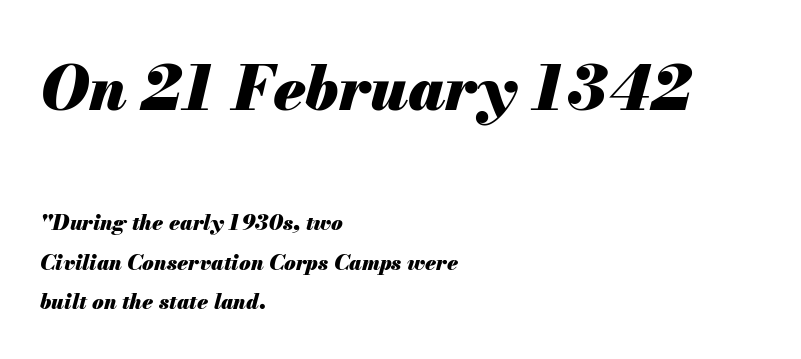
{"italic": "yes", "lean": "right", "slant_degrees": 13, "bold": "yes", "weight": "heavy", "width": "normal", "stroke_contrast": "medium", "x_height": "small", "monospaced": "no", "underline": "no", "align": "left", "line_spacing_ratio": 1.88, "letter_spacing": "normal", "letter_spacing_em": 0.0, "larger_block": "first", "size_ratio": 2.95, "glyph_px": 62}
